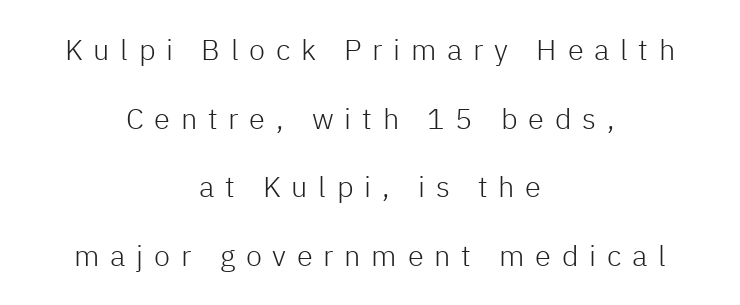
{"serif": "no", "italic": "no", "bold": "no", "weight": "light", "width": "normal", "stroke_contrast": "low", "x_height": "medium", "monospaced": "no", "underline": "no", "align": "center", "line_spacing": "loose", "line_spacing_ratio": 2.37, "letter_spacing": "wide", "letter_spacing_em": 0.37, "glyph_px": 29}
